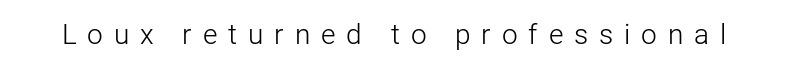
{"serif": "no", "italic": "no", "bold": "no", "weight": "light", "width": "normal", "stroke_contrast": "low", "x_height": "medium", "monospaced": "no", "underline": "no", "letter_spacing": "wide", "letter_spacing_em": 0.39, "glyph_px": 28}
